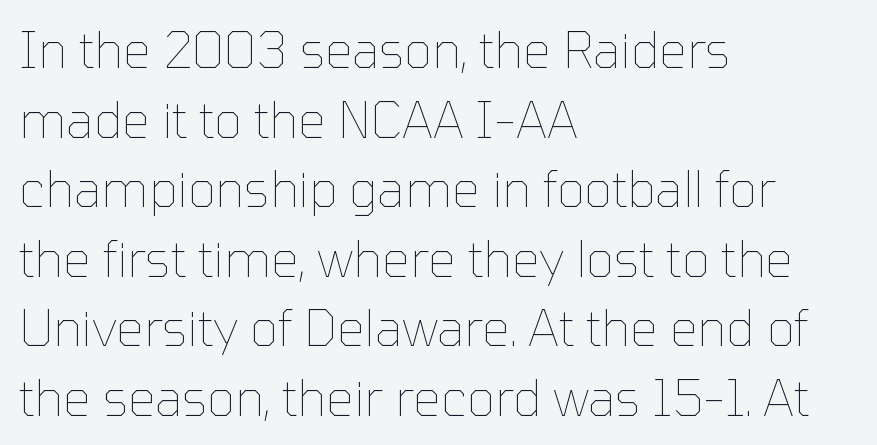
Evenly set lines give the paragraph a standard silhouette. Summary of weight: not heavy and not bold. The face used here is proportionally spaced, like ordinary book or web type. The type is set solid horizontally, with unmodified tracking.
